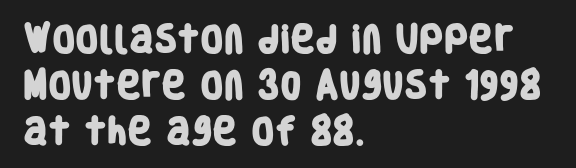
Q: Is the text bold? A: Yes.
Q: Is the typeface a serif or a sans-serif typeface? A: Sans-serif.
Q: Is the text underlined? A: No.
Q: How is the paragraph aligned? A: Left-aligned.
Q: Is the spacing between letters normal or unusually wide? A: Normal.
Q: Is the spacing between lines tight, normal or loose? A: Normal.
Q: Width (condensed, normal, or wide)? A: Condensed.
Q: Stroke contrast? A: Low.
Q: x-height? A: Large.
Q: Monospaced? A: No.
